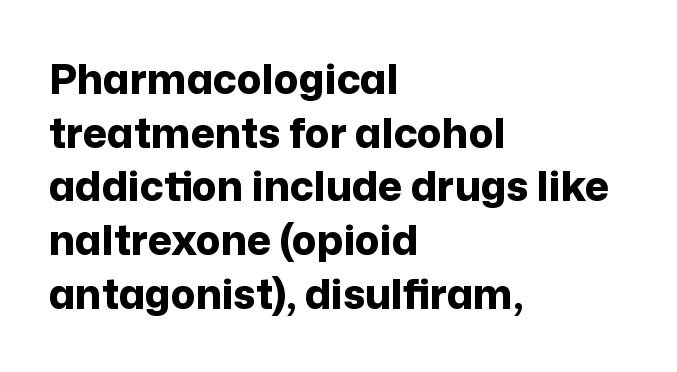
The image shows 41 px bold sans-serif type, upright; set left-aligned, normal line spacing (1.31x), normal letter spacing, not underlined; low stroke contrast and a medium x-height.
